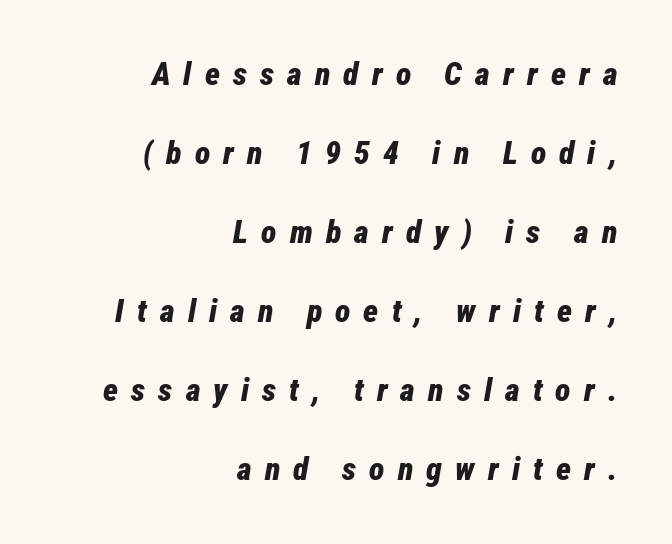
{"italic": "yes", "lean": "right", "slant_degrees": 12, "bold": "yes", "weight": "bold", "width": "condensed", "stroke_contrast": "low", "x_height": "medium", "monospaced": "no", "underline": "no", "align": "right", "line_spacing": "loose", "line_spacing_ratio": 2.47, "letter_spacing": "wide", "letter_spacing_em": 0.41, "glyph_px": 32}
